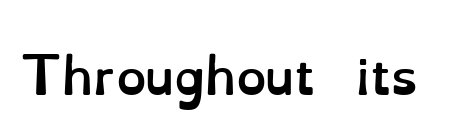
The image shows 48 px semibold type, upright; set normal letter spacing, not underlined; low stroke contrast and a small x-height.
